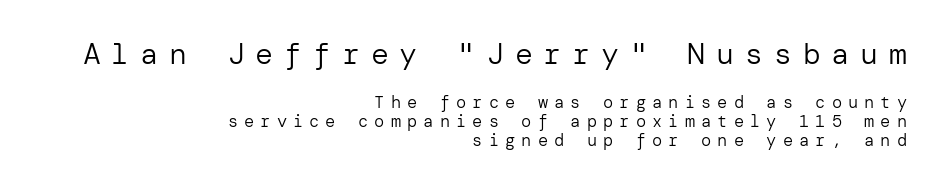
{"serif": "no", "italic": "no", "bold": "no", "weight": "regular", "width": "normal", "stroke_contrast": "low", "x_height": "medium", "underline": "no", "align": "right", "line_spacing": "tight", "line_spacing_ratio": 1.11, "letter_spacing": "wide", "letter_spacing_em": 0.36, "larger_block": "first", "size_ratio": 1.76, "glyph_px": 30}
